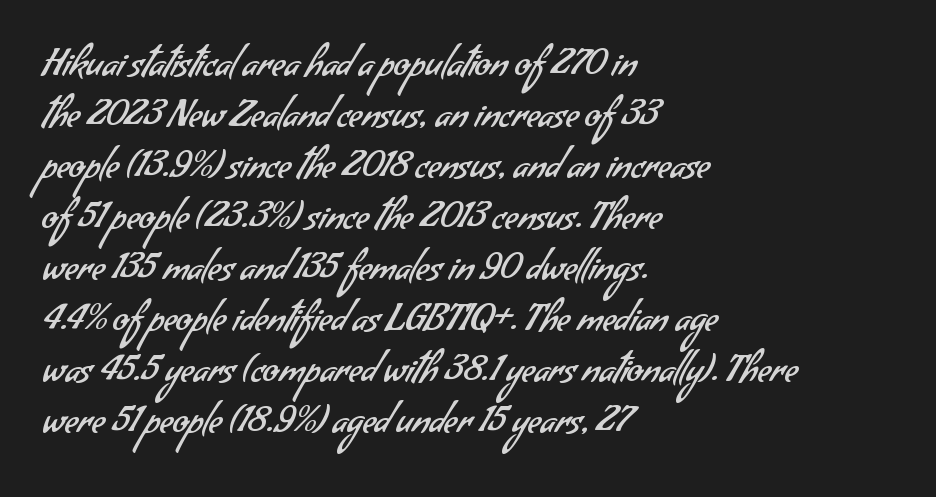
Q: Is the text bold? A: No.
Q: Is the typeface a serif or a sans-serif typeface? A: Sans-serif.
Q: Is the text underlined? A: No.
Q: How is the paragraph aligned? A: Left-aligned.
Q: Is the spacing between letters normal or unusually wide? A: Normal.
Q: Is the spacing between lines tight, normal or loose? A: Normal.
Q: Width (condensed, normal, or wide)? A: Normal.
Q: Stroke contrast? A: Low.
Q: x-height? A: Small.
Q: Monospaced? A: No.
